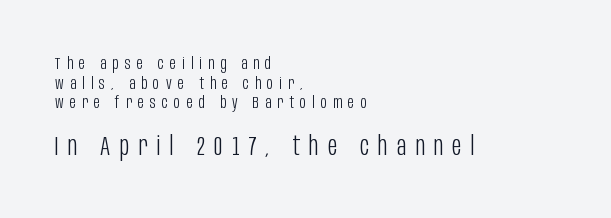
{"italic": "no", "bold": "no", "underline": "no", "align": "left", "line_spacing": "tight", "line_spacing_ratio": 1.15, "letter_spacing": "wide", "letter_spacing_em": 0.36, "larger_block": "second", "size_ratio": 1.53, "glyph_px": 26}
